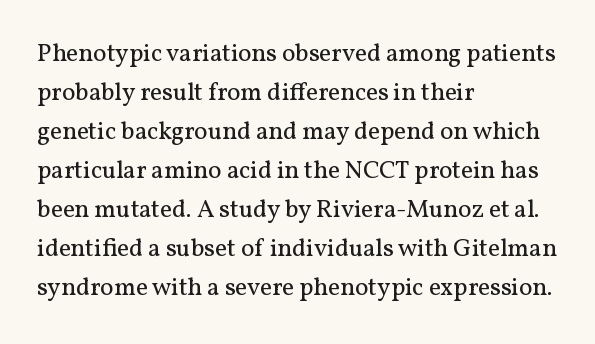
{"italic": "no", "bold": "no", "underline": "no", "align": "left", "line_spacing": "normal", "line_spacing_ratio": 1.56, "letter_spacing": "normal", "letter_spacing_em": 0.0, "glyph_px": 25}
